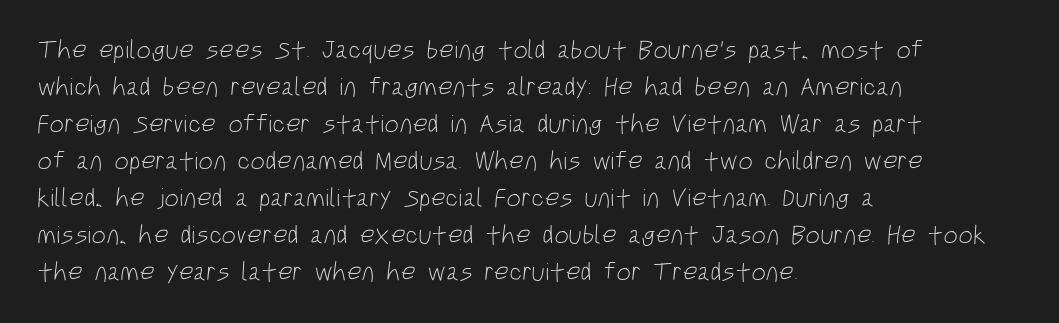
{"bold": "no", "underline": "no", "align": "left", "line_spacing": "normal", "line_spacing_ratio": 1.42, "letter_spacing": "normal", "letter_spacing_em": 0.0, "glyph_px": 26}
